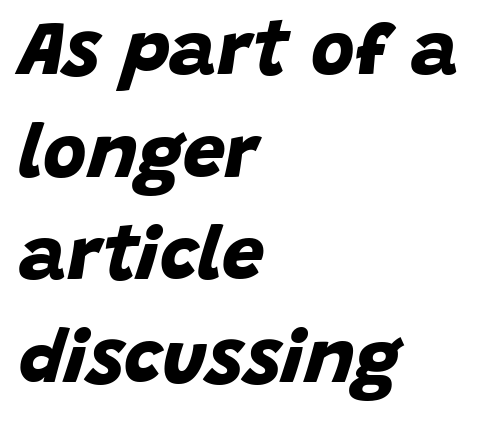
{"serif": "no", "bold": "yes", "weight": "bold", "width": "normal", "stroke_contrast": "low", "x_height": "large", "monospaced": "no", "underline": "no", "align": "left", "line_spacing": "normal", "line_spacing_ratio": 1.37, "letter_spacing": "normal", "letter_spacing_em": 0.0, "glyph_px": 75}
